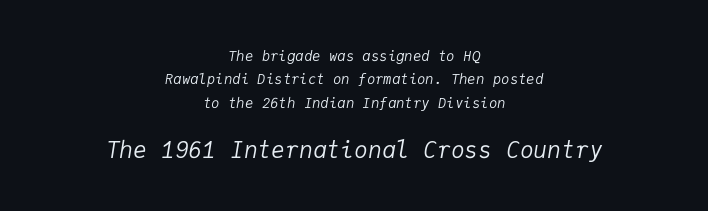
Q: Is the text bold? A: No.
Q: Is the text italic (slanted)? A: Yes, it leans right by about 9 degrees.
Q: Is the text underlined? A: No.
Q: How is the paragraph aligned? A: Centered.
Q: Is the spacing between letters normal or unusually wide? A: Normal.
Q: Is the spacing between lines tight, normal or loose? A: Normal.
Q: Which block of text is set in a larger size, the first (top) or the second (bottom)? A: The second (bottom) one.
